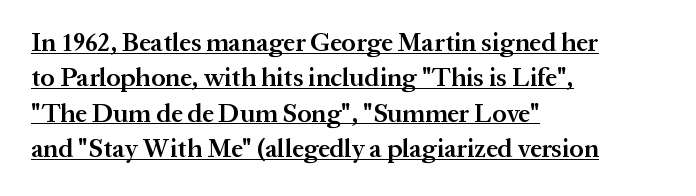
Q: Is the text bold? A: Semi-bold.
Q: Is the text italic (slanted)? A: No, it is upright.
Q: Is the text underlined? A: Yes.
Q: How is the paragraph aligned? A: Left-aligned.
Q: Is the spacing between letters normal or unusually wide? A: Normal.
Q: Is the spacing between lines tight, normal or loose? A: Normal.
